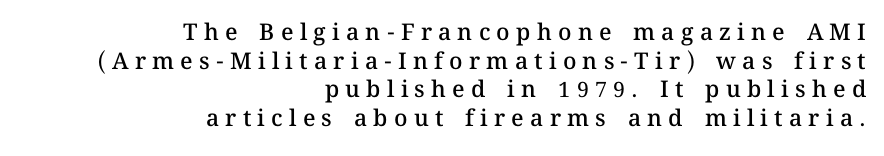
Q: Is the text bold? A: Semi-bold.
Q: Is the text italic (slanted)? A: No, it is upright.
Q: Is the text underlined? A: No.
Q: How is the paragraph aligned? A: Right-aligned.
Q: Is the spacing between letters normal or unusually wide? A: Unusually wide.
